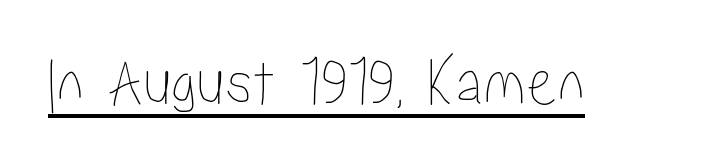
A typesetter would call this proportional, since set widths differ per character. In terms of letterspacing, this is plain default setting. The type sits square on the baseline with zero lean. A typographer would call this underscored text.
